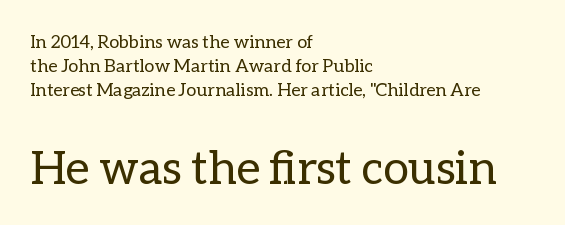
{"italic": "no", "bold": "no", "weight": "regular", "width": "normal", "stroke_contrast": "low", "x_height": "medium", "monospaced": "no", "underline": "no", "align": "left", "line_spacing": "normal", "line_spacing_ratio": 1.32, "letter_spacing": "normal", "letter_spacing_em": 0.0, "larger_block": "second", "size_ratio": 2.56, "glyph_px": 46}
